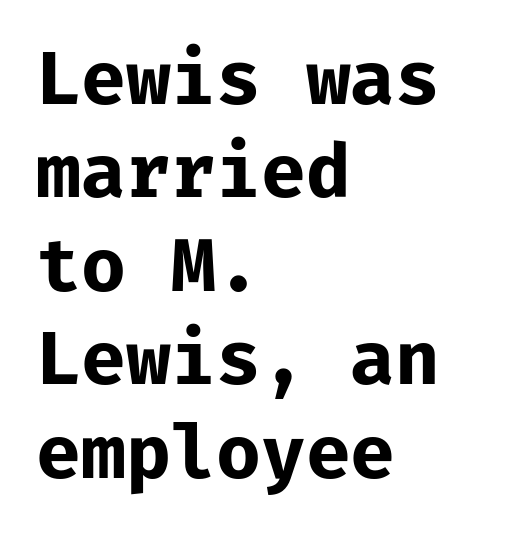
Every letter is thick-stroked: bold, no question. Check under the words: just untouched page. Reading down the block, your eye returns to a fixed left position each line. This sample uses an upright cut, with every glyph sitting square on the baseline. Quick note: interline space is typical. I'd call this a sans setting — the letters go barefoot.
